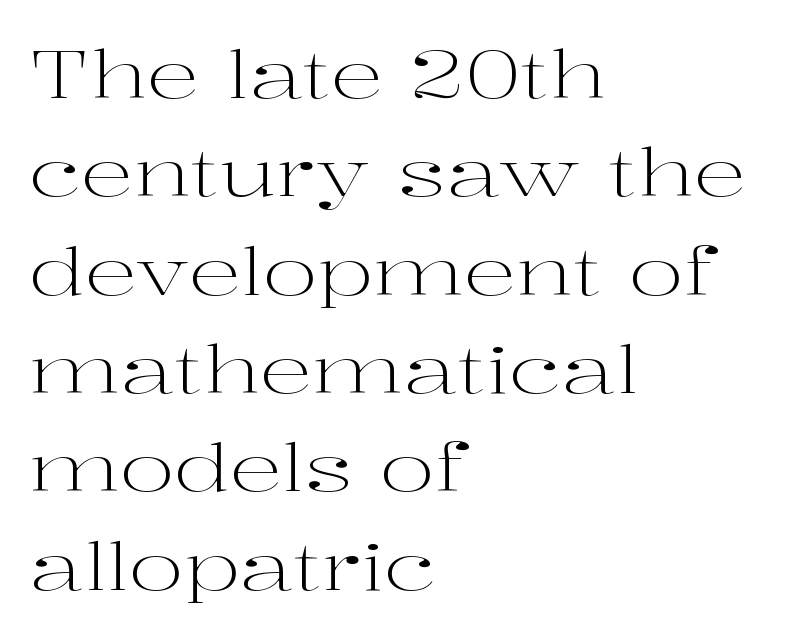
The image shows 66 px light, wide serif type, upright; set left-aligned, normal line spacing (1.49x), normal letter spacing, not underlined; high stroke contrast and a medium x-height.
